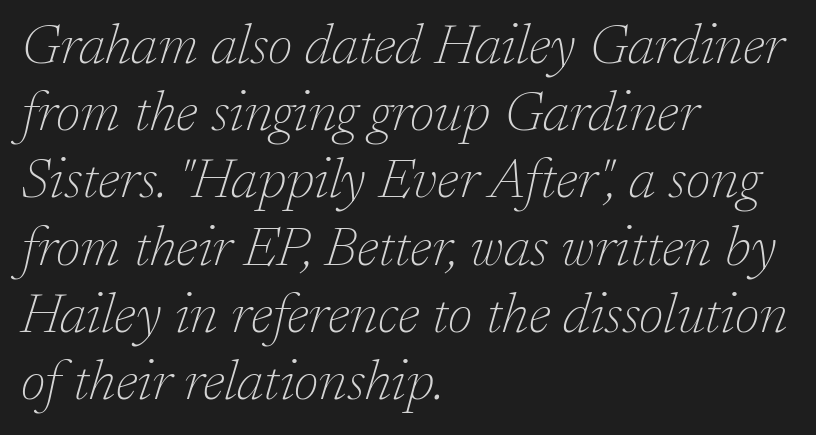
{"serif": "yes", "italic": "yes", "lean": "right", "slant_degrees": 17, "bold": "no", "weight": "thin", "width": "normal", "stroke_contrast": "low", "x_height": "medium", "monospaced": "no", "underline": "no", "align": "left", "line_spacing_ratio": 1.2, "letter_spacing": "normal", "letter_spacing_em": 0.0, "glyph_px": 56}
